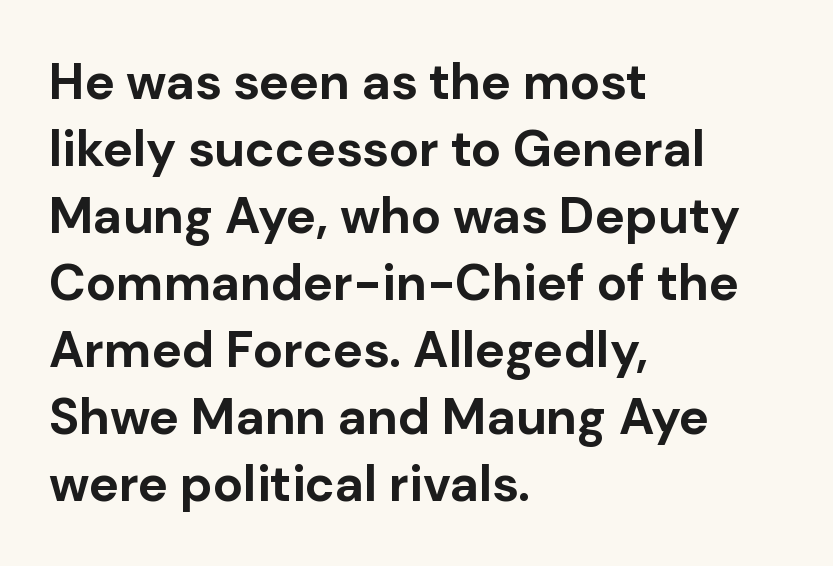
Character widths vary here, with narrow letters taking less room than wide ones. Left-aligned paragraph, ragged on the right. The type is set solid horizontally, with unmodified tracking. Each row of text sits above clean, open space.
